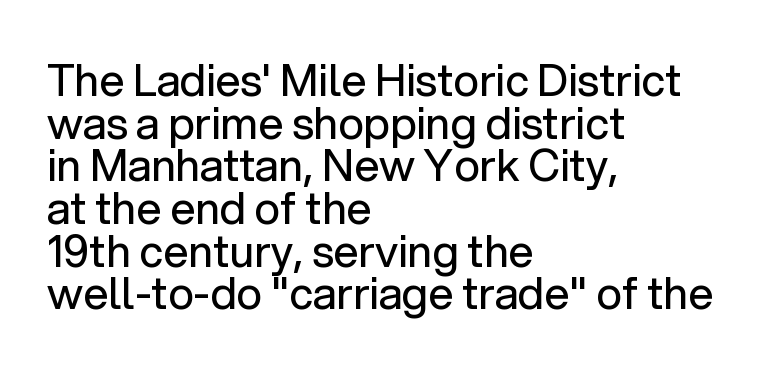
{"serif": "no", "italic": "no", "bold": "no", "weight": "regular", "width": "normal", "stroke_contrast": "low", "x_height": "medium", "monospaced": "no", "underline": "no", "align": "left", "line_spacing": "tight", "line_spacing_ratio": 0.97, "letter_spacing": "normal", "letter_spacing_em": 0.0, "glyph_px": 44}
